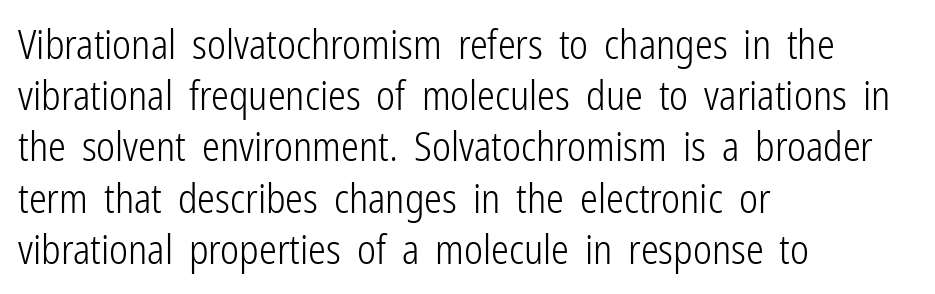
Q: Is the text bold? A: No.
Q: Is the text italic (slanted)? A: No, it is upright.
Q: Is the typeface a serif or a sans-serif typeface? A: Sans-serif.
Q: Is the text underlined? A: No.
Q: How is the paragraph aligned? A: Left-aligned.
Q: Is the spacing between letters normal or unusually wide? A: Normal.
Q: Is the spacing between lines tight, normal or loose? A: Normal.
Q: Width (condensed, normal, or wide)? A: Condensed.
Q: Stroke contrast? A: Low.
Q: x-height? A: Medium.
Q: Monospaced? A: No.
